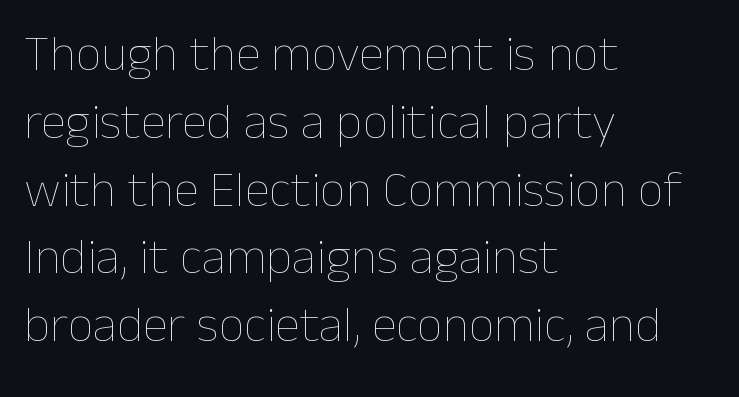
The image shows 51 px thin type, upright; set left-aligned, normal line spacing (1.33x), normal letter spacing, not underlined; low stroke contrast and a medium x-height.
